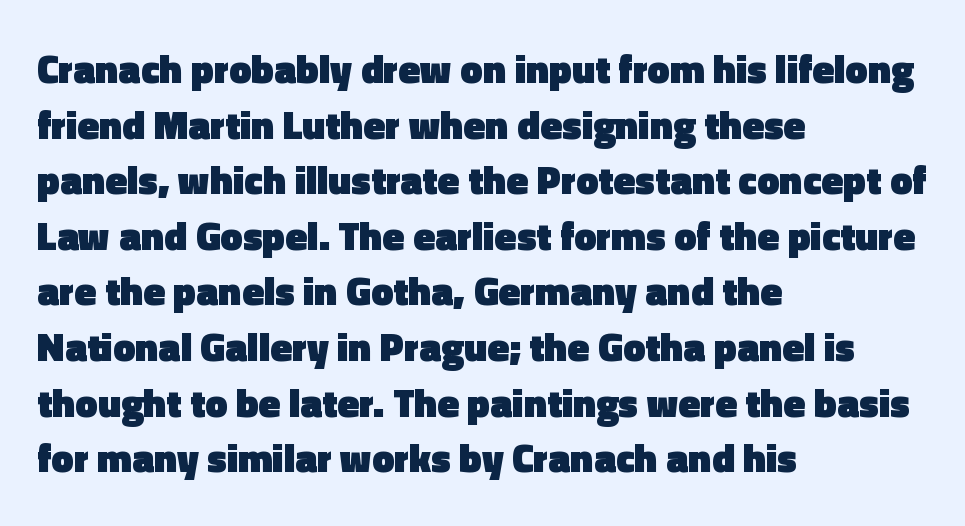
Q: Is the text bold? A: Yes.
Q: Is the text italic (slanted)? A: No, it is upright.
Q: Is the typeface a serif or a sans-serif typeface? A: Sans-serif.
Q: Is the text underlined? A: No.
Q: How is the paragraph aligned? A: Left-aligned.
Q: Is the spacing between letters normal or unusually wide? A: Normal.
Q: Is the spacing between lines tight, normal or loose? A: Normal.
Q: Width (condensed, normal, or wide)? A: Normal.
Q: x-height? A: Medium.
Q: Monospaced? A: No.
